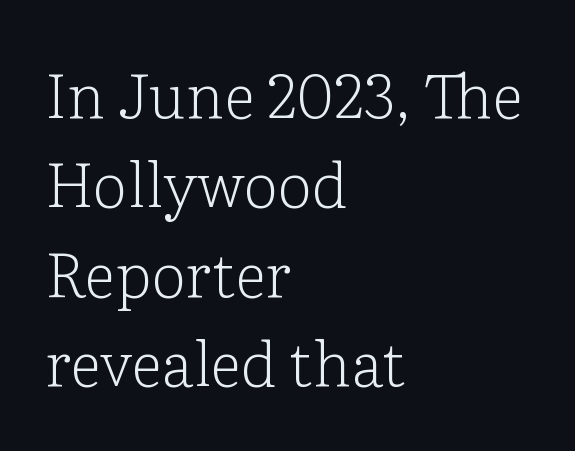
Q: Is the text bold? A: No.
Q: Is the text italic (slanted)? A: No, it is upright.
Q: Is the typeface a serif or a sans-serif typeface? A: Serif.
Q: Is the text underlined? A: No.
Q: How is the paragraph aligned? A: Left-aligned.
Q: Is the spacing between letters normal or unusually wide? A: Normal.
Q: Is the spacing between lines tight, normal or loose? A: Normal.
Q: Width (condensed, normal, or wide)? A: Normal.
Q: Stroke contrast? A: Low.
Q: x-height? A: Medium.
Q: Monospaced? A: No.
